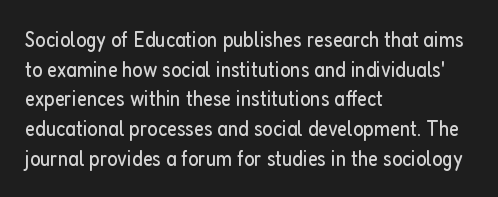
{"italic": "no", "bold": "no", "underline": "no", "align": "left", "line_spacing": "normal", "line_spacing_ratio": 1.35, "letter_spacing": "normal", "letter_spacing_em": 0.0, "glyph_px": 22}
